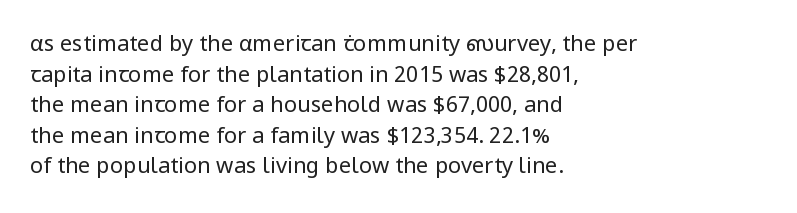
{"italic": "no", "bold": "no", "underline": "no", "align": "left", "line_spacing": "normal", "line_spacing_ratio": 1.39, "letter_spacing": "normal", "letter_spacing_em": 0.0, "glyph_px": 22}
